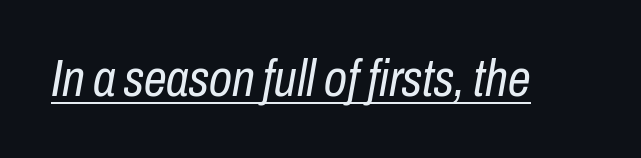
The image shows 51 px regular-weight, condensed type, italic (leaning right); set normal letter spacing, underlined; low stroke contrast and a medium x-height.
